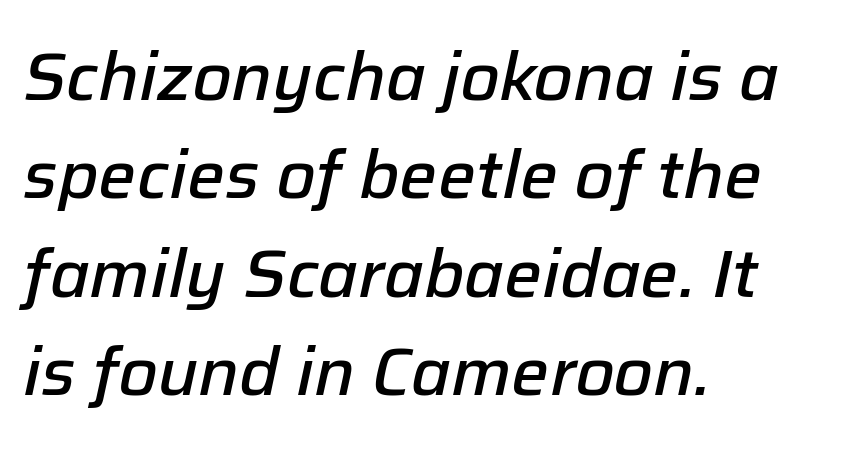
The image shows 67 px semibold type, italic (leaning right); set left-aligned, normal line spacing (1.47x), normal letter spacing, not underlined; low stroke contrast and a medium x-height.
